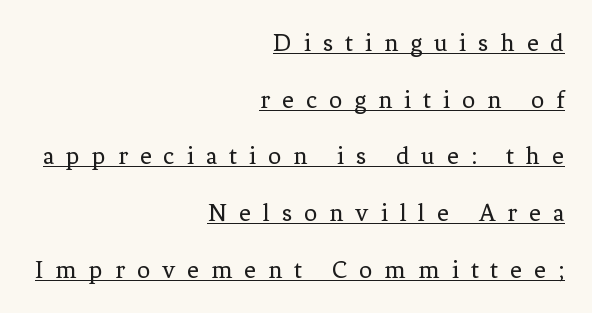
The paragraph has a hard right edge and a soft left edge. Underlining? Definitely there. If you measured baseline to baseline, you'd find a long distance. The font sits on the lighter half of the weight spectrum, regular included. In terms of letterspacing, this is a distinctly airy, spread setting. Characters remain perfectly vertical along every line.
